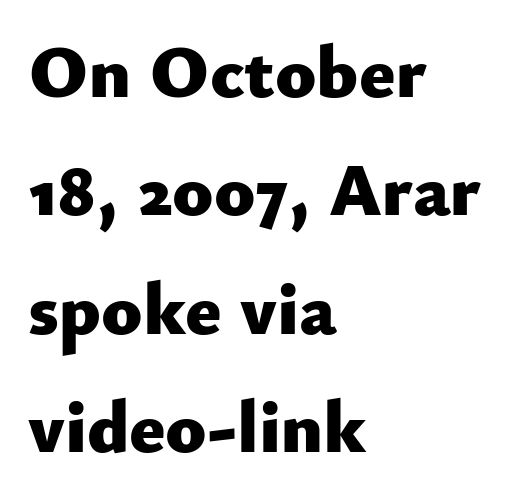
Serifs: no, the terminals of the letterforms are clean. Here the designer chose a conventional face with non-uniform glyph widths. Tracking here is standard; glyphs follow each other at the usual distance. Vertical spacing — default.
